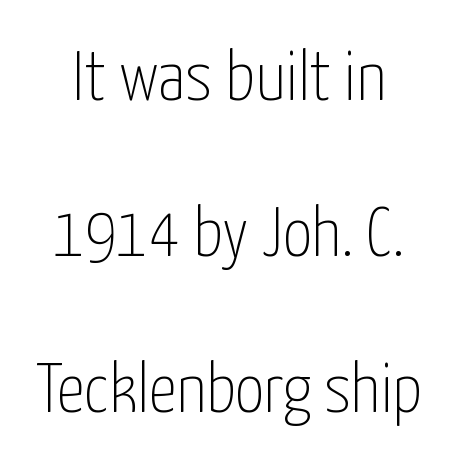
{"serif": "no", "italic": "no", "bold": "no", "weight": "thin", "width": "condensed", "stroke_contrast": "low", "x_height": "medium", "monospaced": "no", "underline": "no", "line_spacing": "loose", "line_spacing_ratio": 2.2, "letter_spacing": "normal", "letter_spacing_em": 0.0, "glyph_px": 71}
